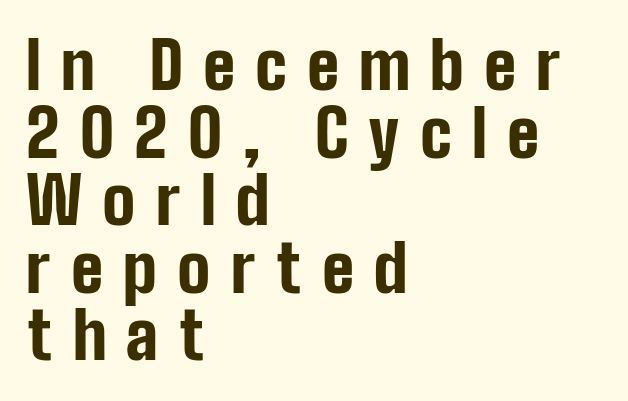
The image shows 65 px bold, condensed sans-serif type, upright; set left-aligned, tight line spacing (1.04x), unusually wide letter spacing (+0.31 em), not underlined; low stroke contrast and a medium x-height.
